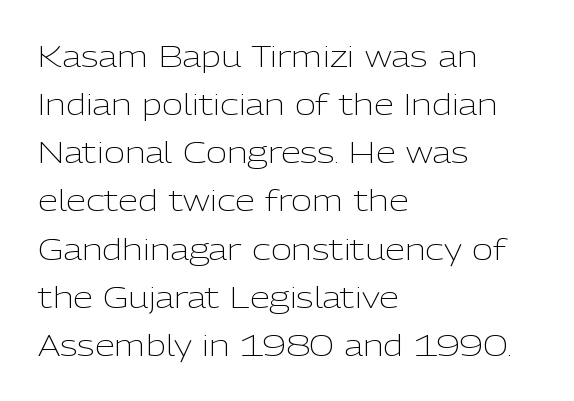
Compared with a typical body face, this is equally light or lighter still. Regarding serifs, this sample does without them. The ragged edge is on the right, which tells us the setting is flush left. Baseline-to-baseline distance is the conventional proportion of letter height.
